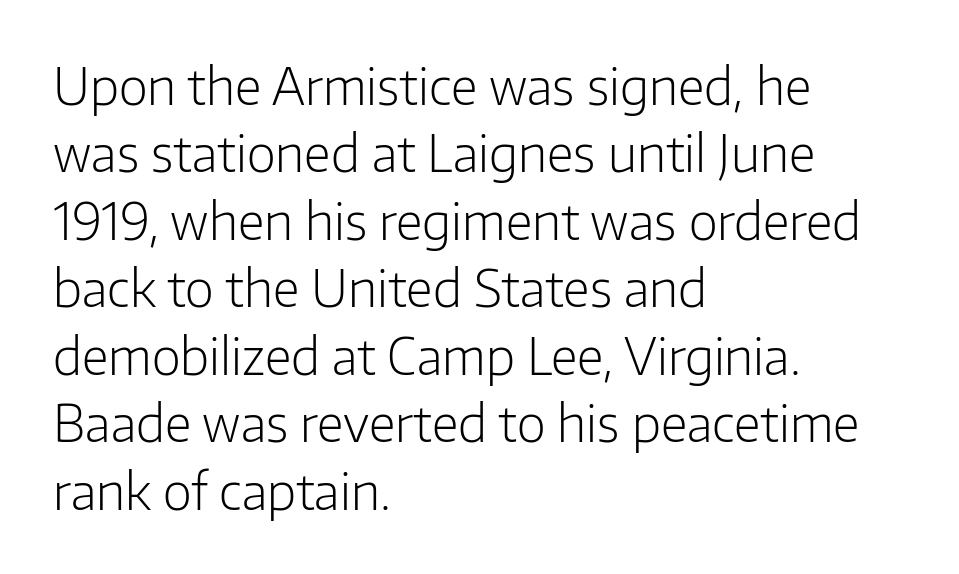
Summary of weight: not heavy and not bold. Grotesque or geometric, the face here clearly has no serifs. Rendered with straight, roman letterforms. The typesetter chose a ragged-right arrangement here. Inter-character spacing is left at the font's built-in metrics. This sample has the flowing, uneven cadence of proportional lettering.
